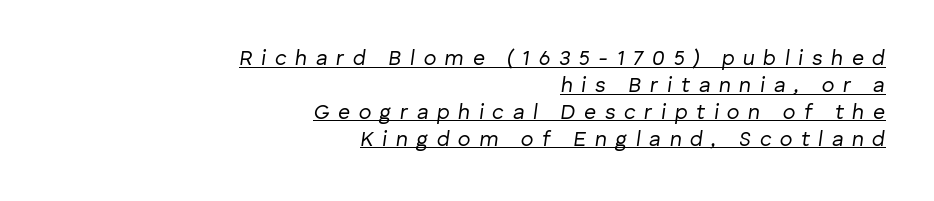
The image shows 21 px text type, italic (leaning right); set right-aligned, normal line spacing (1.28x), unusually wide letter spacing (+0.41 em), underlined.
